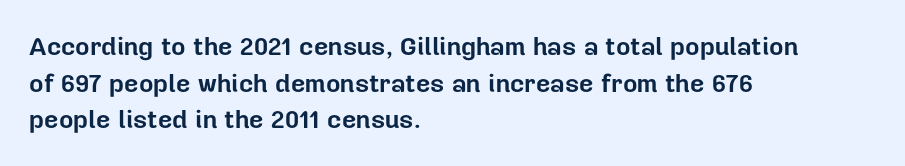
{"italic": "no", "bold": "yes", "underline": "no", "align": "left", "line_spacing": "normal", "line_spacing_ratio": 1.47, "letter_spacing": "normal", "letter_spacing_em": 0.0, "glyph_px": 25}
